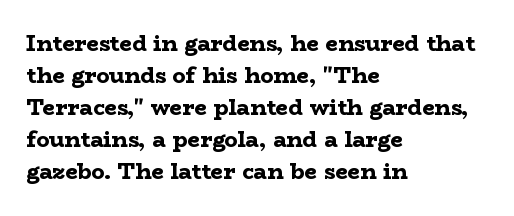
{"italic": "no", "bold": "yes", "underline": "no", "align": "left", "line_spacing": "normal", "line_spacing_ratio": 1.46, "letter_spacing": "normal", "letter_spacing_em": 0.0, "glyph_px": 22}
